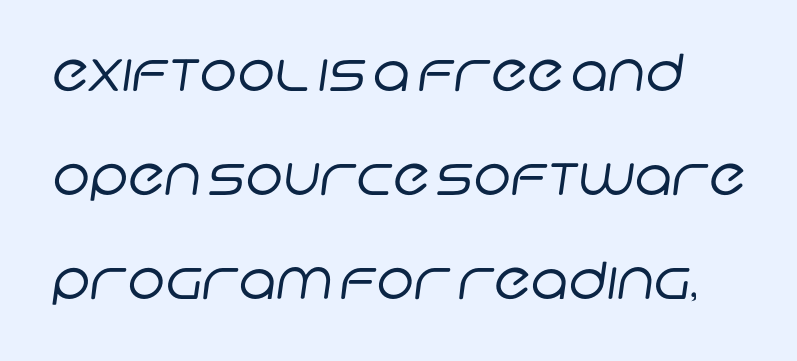
Q: Is the text bold? A: No.
Q: Is the typeface a serif or a sans-serif typeface? A: Sans-serif.
Q: Is the text underlined? A: No.
Q: Is the spacing between letters normal or unusually wide? A: Normal.
Q: Is the spacing between lines tight, normal or loose? A: Loose.
Q: Width (condensed, normal, or wide)? A: Normal.
Q: Stroke contrast? A: Low.
Q: x-height? A: Large.
Q: Monospaced? A: No.
